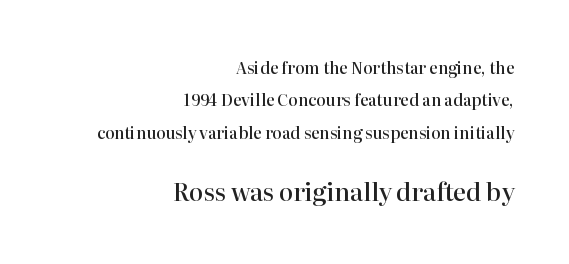
Leftover space on each line is placed entirely before the opening word. The glyphs are unaccompanied by any horizontal stroke below them. The horizontal fit of the characters is conventional and even. The specimen reads as upright at a glance.
